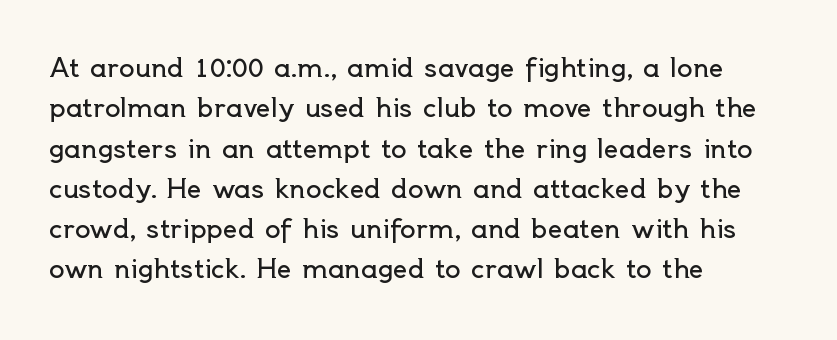
{"italic": "no", "bold": "no", "underline": "no", "align": "left", "line_spacing": "normal", "line_spacing_ratio": 1.55, "letter_spacing": "normal", "letter_spacing_em": 0.0, "glyph_px": 26}
